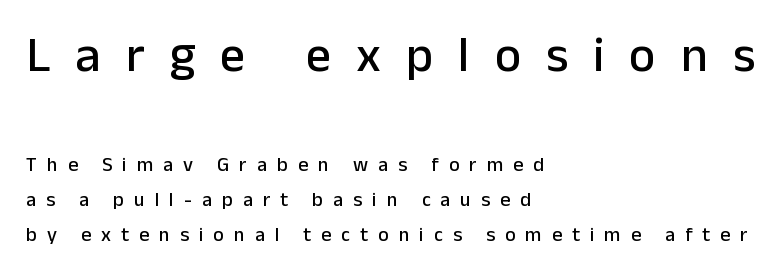
{"serif": "no", "italic": "no", "width": "normal", "stroke_contrast": "low", "x_height": "medium", "monospaced": "no", "underline": "no", "align": "left", "line_spacing_ratio": 1.75, "letter_spacing": "wide", "letter_spacing_em": 0.5, "larger_block": "first", "size_ratio": 2.5, "glyph_px": 50}
